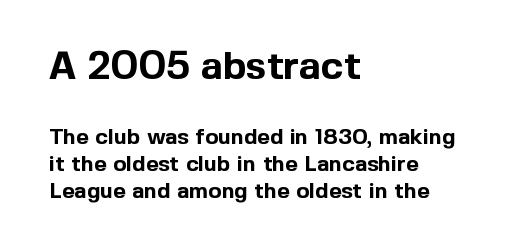
Serifs: no, the terminals of the letterforms are clean. These lines keep a tight, regular rhythm from letter to letter. Look at the stroke-to-counter ratio: heavy, a bold. Quick note: underline off.
